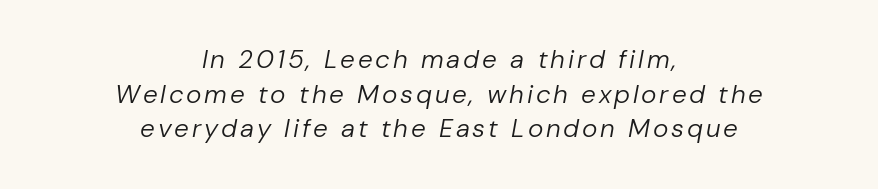
{"italic": "yes", "lean": "right", "slant_degrees": 10, "bold": "no", "underline": "no", "align": "center", "line_spacing": "normal", "line_spacing_ratio": 1.33, "glyph_px": 26}
